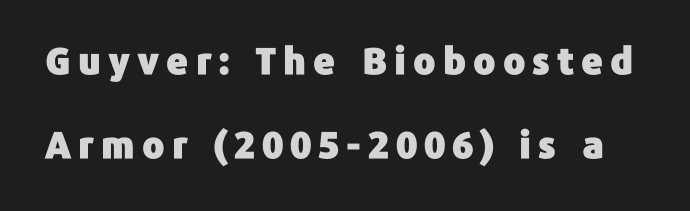
Q: Is the text italic (slanted)? A: No, it is upright.
Q: Is the typeface a serif or a sans-serif typeface? A: Sans-serif.
Q: Is the text underlined? A: No.
Q: Is the spacing between lines tight, normal or loose? A: Loose.
Q: Width (condensed, normal, or wide)? A: Normal.
Q: Stroke contrast? A: Low.
Q: x-height? A: Medium.
Q: Monospaced? A: No.
